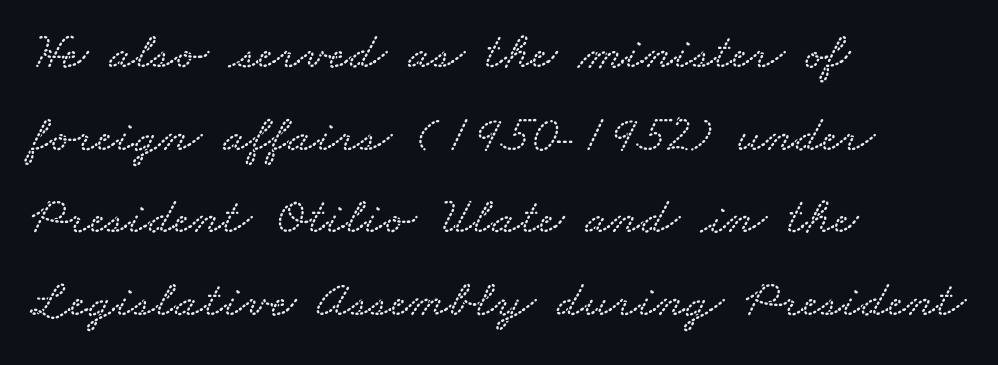
{"width": "wide", "stroke_contrast": "low", "x_height": "small", "monospaced": "no", "underline": "no", "align": "left", "line_spacing": "normal", "line_spacing_ratio": 1.56, "letter_spacing": "normal", "letter_spacing_em": 0.0, "glyph_px": 53}
